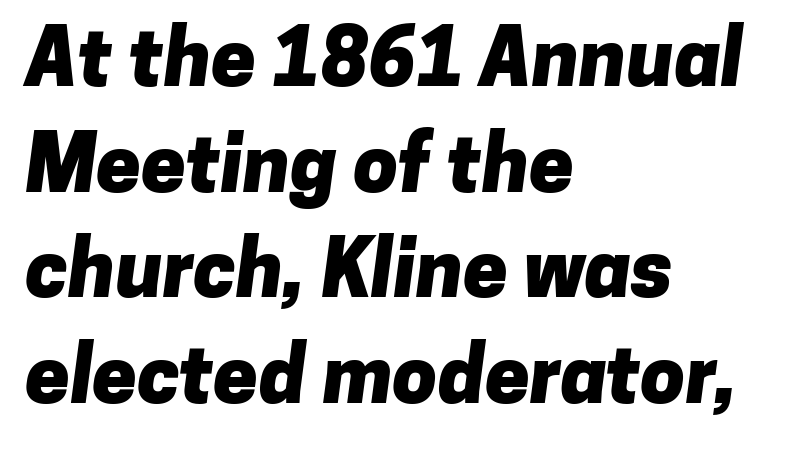
Q: Is the text bold? A: Yes.
Q: Is the typeface a serif or a sans-serif typeface? A: Sans-serif.
Q: Is the text underlined? A: No.
Q: How is the paragraph aligned? A: Left-aligned.
Q: Is the spacing between letters normal or unusually wide? A: Normal.
Q: Is the spacing between lines tight, normal or loose? A: Normal.
Q: Width (condensed, normal, or wide)? A: Normal.
Q: Stroke contrast? A: Low.
Q: x-height? A: Medium.
Q: Monospaced? A: No.
